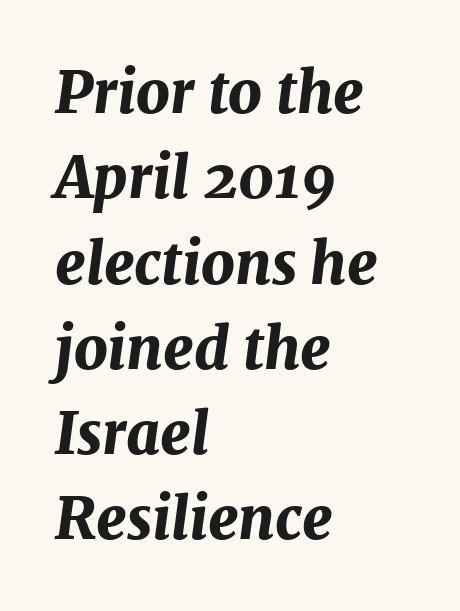
{"italic": "yes", "lean": "right", "slant_degrees": 7, "bold": "yes", "weight": "bold", "width": "normal", "stroke_contrast": "medium", "x_height": "medium", "monospaced": "no", "underline": "no", "align": "left", "line_spacing": "normal", "line_spacing_ratio": 1.47, "letter_spacing": "normal", "letter_spacing_em": 0.0, "glyph_px": 58}
